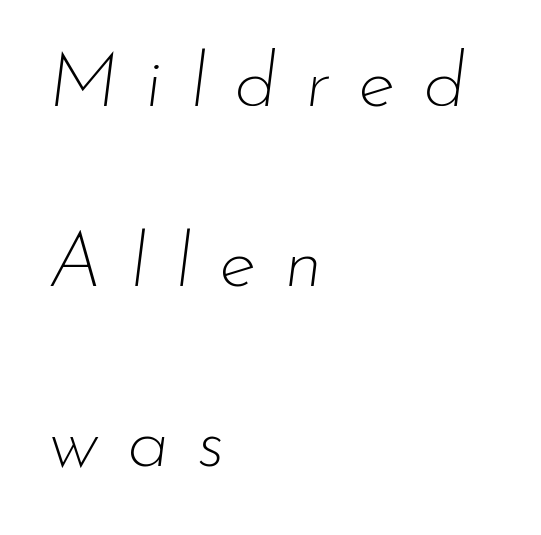
{"italic": "yes", "lean": "right", "slant_degrees": 7, "bold": "no", "weight": "thin", "width": "normal", "stroke_contrast": "low", "x_height": "small", "monospaced": "no", "underline": "no", "align": "left", "line_spacing": "loose", "line_spacing_ratio": 2.34, "letter_spacing": "wide", "letter_spacing_em": 0.36, "glyph_px": 77}
